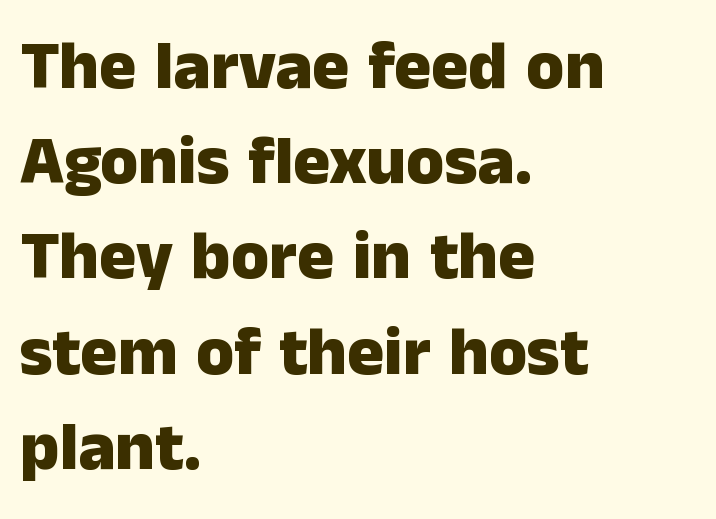
The string is rendered with underlining switched off. Proportional: the letters do not fall into vertical columns. The font's upright variant was chosen for this text. Typographic density is high because the face is bold. The type is set solid horizontally, with unmodified tracking. One glance says typical: line gaps are just what's usual.
